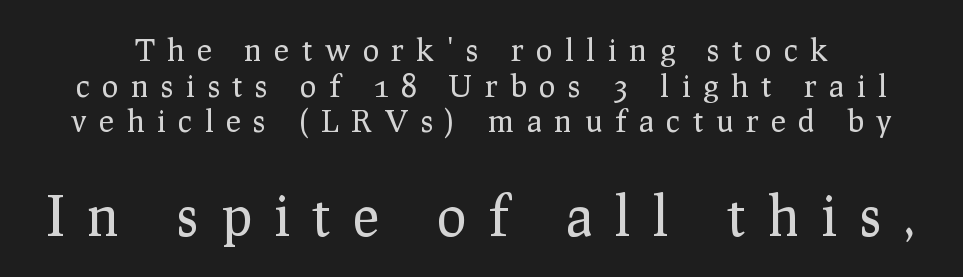
The image shows 55 px regular-weight serif type, upright; set tight line spacing (1.15x), unusually wide letter spacing (+0.41 em), not underlined; the second (bottom) block is 1.77x larger; low stroke contrast and a medium x-height.
